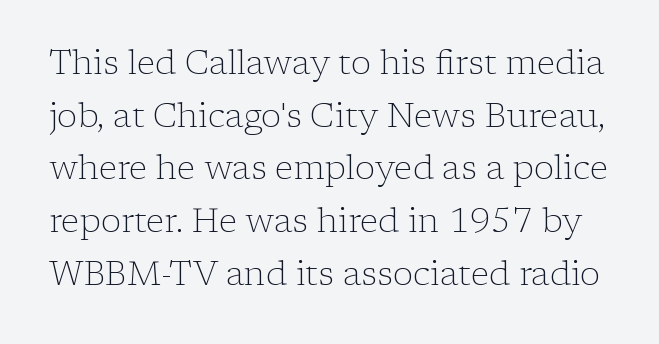
The image shows 34 px light serif type, upright; set normal line spacing (1.55x), normal letter spacing, not underlined; low stroke contrast and a medium x-height.
